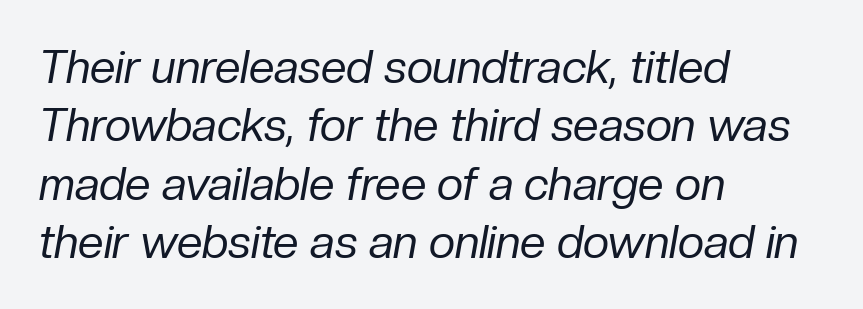
Is the letter spacing exaggerated? No — it looks like the ordinary default. Interline gaps are of average width in this sample. The string is rendered with underlining switched off. Think standard paragraph weight, or any step lighter than that. You can tell it's italic because the verticals aren't actually vertical. The rendering uses natural spacing where letterforms have individual widths.
